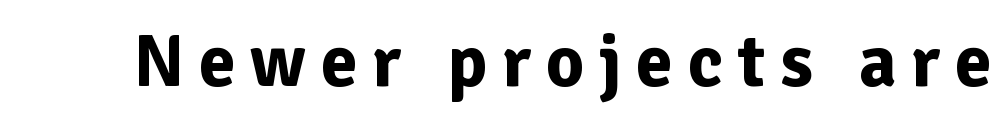
{"serif": "no", "italic": "no", "bold": "yes", "weight": "bold", "width": "normal", "stroke_contrast": "low", "x_height": "medium", "monospaced": "no", "underline": "no", "letter_spacing": "wide", "letter_spacing_em": 0.2, "glyph_px": 74}
